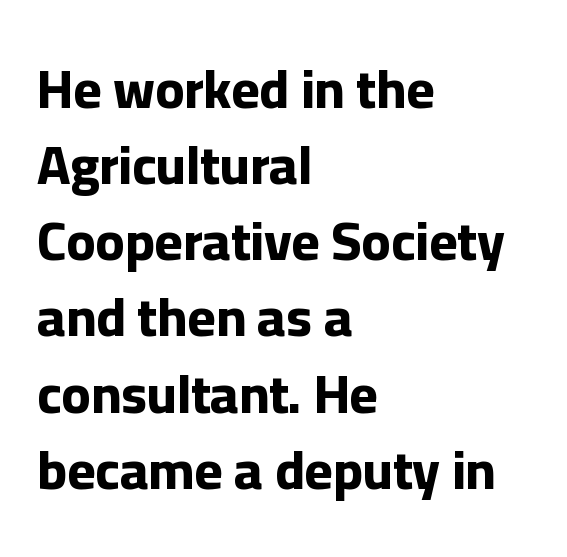
The sample has been set heavy, in full bold. A sans-serif font was chosen for this passage. Posture: vertical. A normal amount of white space separates one row of letters from the next. Decoration check: the copy has no underline.
